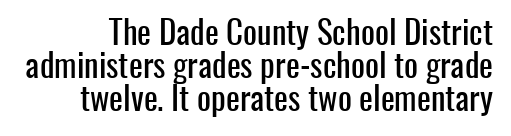
The strip under each line holds only bare page. Students, note that the glyphs here touch the page at normal intervals. A typesetter would mark this as roman, not italic. Look at the bottom of the vertical strokes: they stop flat, with no serifs. Interline gaps are noticeably narrow in this sample. Each letter keeps its own natural width here, so spacing adapts to shape.
